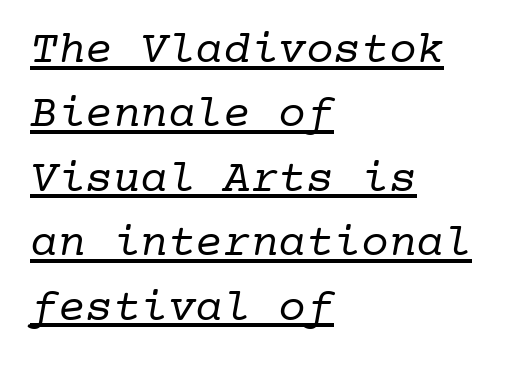
{"serif": "yes", "bold": "no", "weight": "regular", "width": "normal", "stroke_contrast": "low", "x_height": "medium", "monospaced": "yes", "underline": "yes", "align": "left", "line_spacing": "normal", "line_spacing_ratio": 1.4, "letter_spacing": "normal", "letter_spacing_em": 0.0, "glyph_px": 46}
